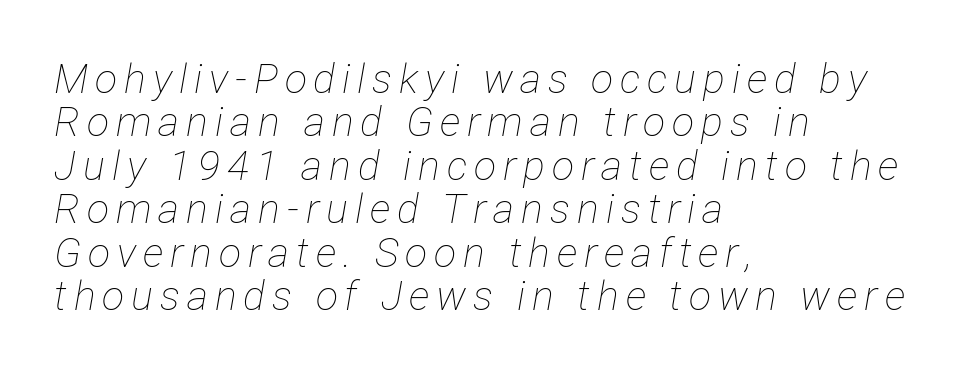
The rendering uses natural spacing where letterforms have individual widths. The characters are drawn with everyday or finer stroke widths. Cramped leading. Slanted lettering throughout.
